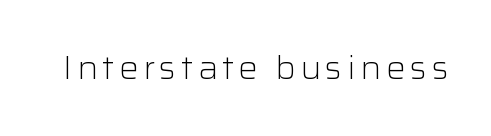
Are there feet on the stems? There aren't — it's a sans. Just letters on the line, the space beneath them empty. The lettering stays uniformly vertical, giving the passage a roman look. The weight tops out at a normal text grade. Character widths vary here, with narrow letters taking less room than wide ones.
